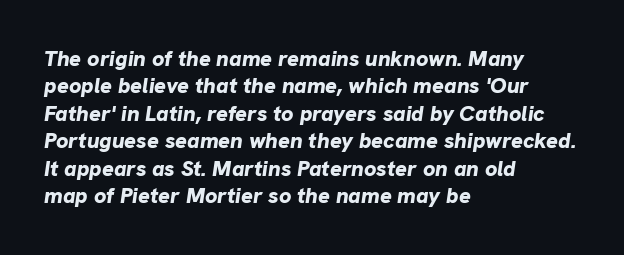
The image shows 22 px bold type, italic (leaning right); set left-aligned, normal line spacing (1.25x), normal letter spacing, not underlined.
